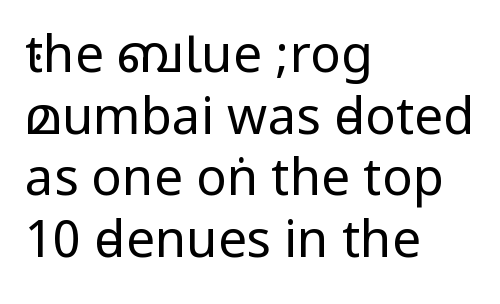
Type style note: lacks serifs. One-word summary of the alignment: left. No word sits above an underline. It's the straight-up-and-down kind of type. Compared with a typical body face, this is equally light or lighter still.
